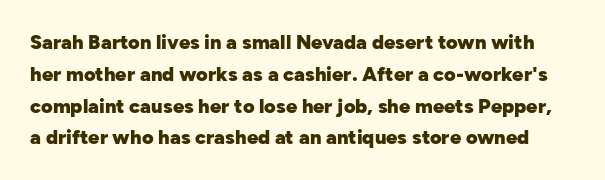
The image shows 20 px bold type, upright; set normal line spacing (1.59x), normal letter spacing, not underlined.
